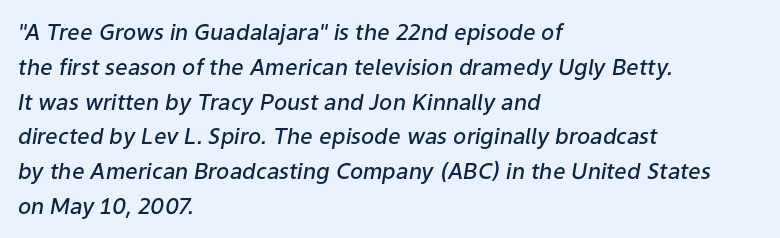
The compositor pushed each line to the left boundary. The face used here is a semibold: visibly heavier than regular, lighter than bold. A normal amount of white space separates one row of letters from the next. The passage shown has conventional tracking throughout. Compared with ordinary roman type, these characters are visibly tilted.
